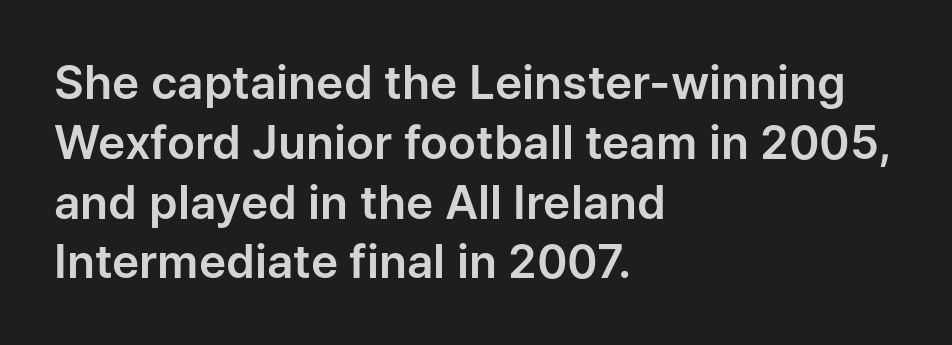
The image shows 46 px sans-serif type, upright; set left-aligned, normal line spacing (1.3x), normal letter spacing, not underlined; low stroke contrast and a medium x-height.
